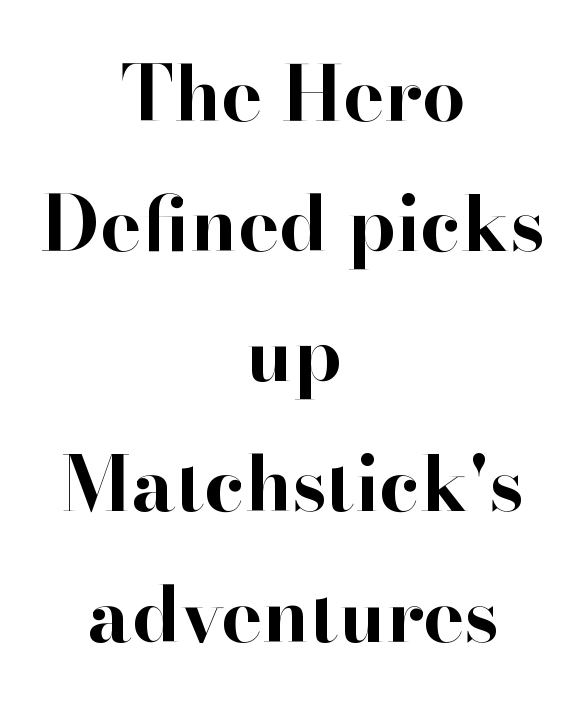
The image shows 77 px bold serif type, upright; set centered, normal line spacing (1.69x), normal letter spacing, not underlined; high stroke contrast and a small x-height.
